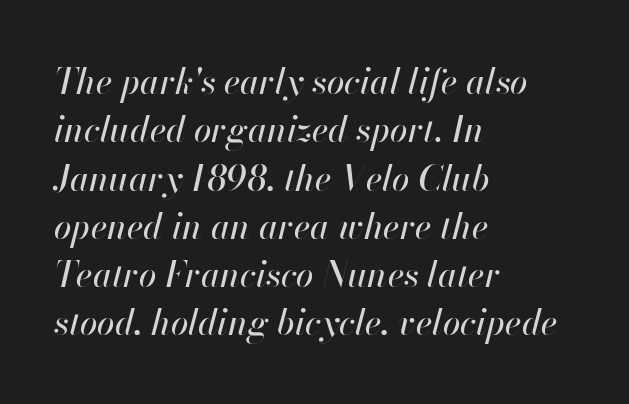
Q: Is the text italic (slanted)? A: Yes, it leans right by about 13 degrees.
Q: Is the text underlined? A: No.
Q: How is the paragraph aligned? A: Left-aligned.
Q: Is the spacing between letters normal or unusually wide? A: Normal.
Q: Is the spacing between lines tight, normal or loose? A: Normal.
Q: Width (condensed, normal, or wide)? A: Normal.
Q: Stroke contrast? A: High.
Q: x-height? A: Small.
Q: Monospaced? A: No.
